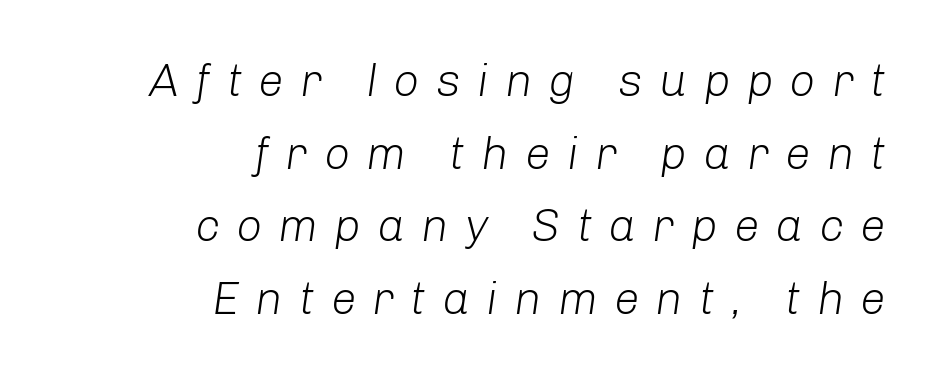
Notice how descenders clear the ascenders below comfortably — that's standard leading. Here the glyphs are tracked loosely, breaking word shapes into spaced letters. Observe the lean: these are italic letterforms. Only glyphs here, with clear space below each row.
